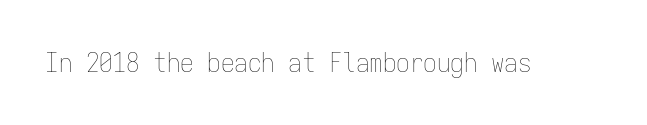
Q: Is the text bold? A: No.
Q: Is the text italic (slanted)? A: No, it is upright.
Q: Is the text underlined? A: No.
Q: Is the spacing between letters normal or unusually wide? A: Normal.
